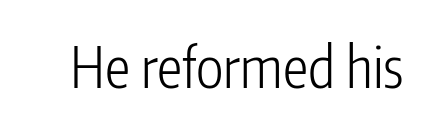
The image shows 57 px light, condensed sans-serif type, upright; set normal letter spacing, not underlined; low stroke contrast and a medium x-height.
